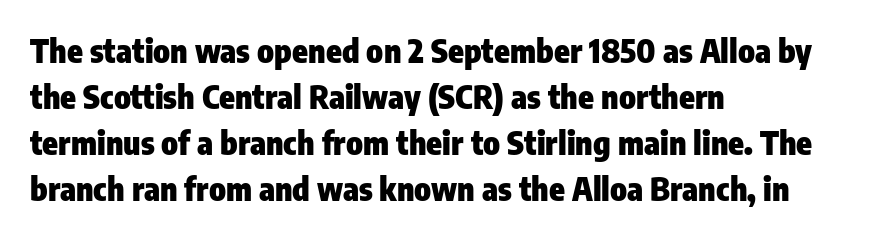
Q: Is the text bold? A: Yes.
Q: Is the text italic (slanted)? A: No, it is upright.
Q: Is the typeface a serif or a sans-serif typeface? A: Sans-serif.
Q: Is the text underlined? A: No.
Q: How is the paragraph aligned? A: Left-aligned.
Q: Is the spacing between letters normal or unusually wide? A: Normal.
Q: Is the spacing between lines tight, normal or loose? A: Normal.
Q: Width (condensed, normal, or wide)? A: Condensed.
Q: Stroke contrast? A: Low.
Q: x-height? A: Medium.
Q: Monospaced? A: No.
